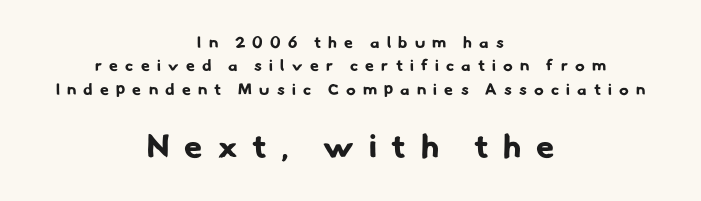
Bold? Absolutely — the strokes are thick and heavy. Note the varied advance widths — an 'i' is clearly narrower than an 'm'. How would I describe the line gaps? Plain and ordinary. Between these two stacked blocks, the lower one wins on size. Notice how the passage keeps no hard edge, just a central spine. These lines are composed in type without serifs.
